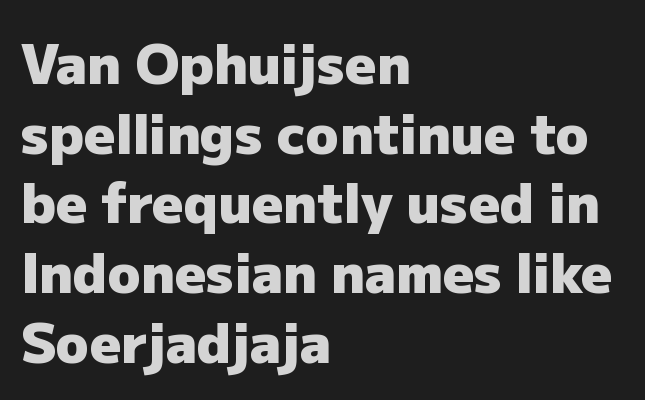
{"serif": "no", "italic": "no", "bold": "yes", "weight": "heavy", "width": "normal", "stroke_contrast": "low", "x_height": "medium", "monospaced": "no", "underline": "no", "align": "left", "line_spacing": "normal", "line_spacing_ratio": 1.29, "letter_spacing": "normal", "letter_spacing_em": 0.0, "glyph_px": 54}
